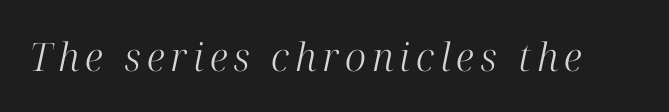
The words here are not underlined. The designer went with a serif here, giving each stem small feet. Stem width sits at or under what a default text font uses. Think of a printed novel: that variable character pitch is what you see here.
